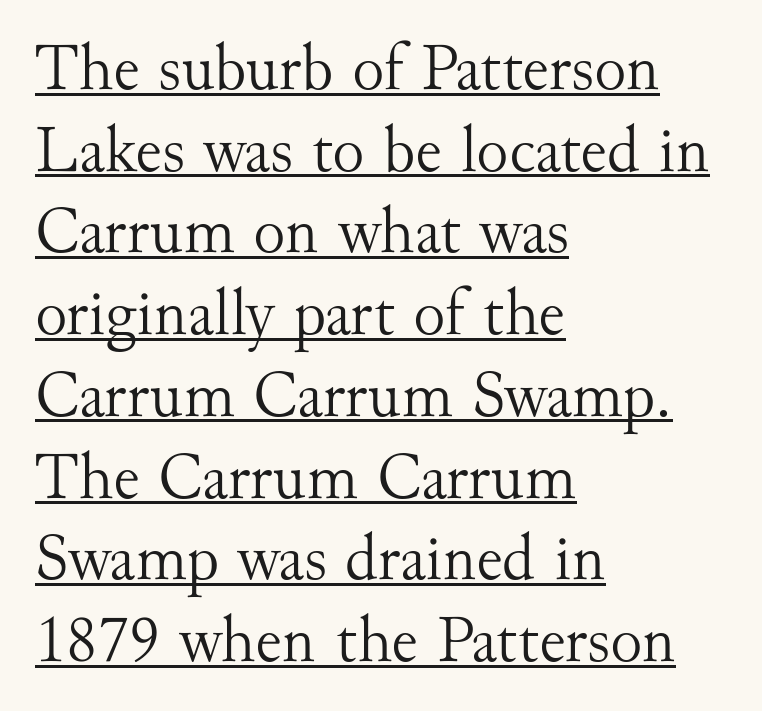
Q: Is the text bold? A: No.
Q: Is the text italic (slanted)? A: No, it is upright.
Q: Is the typeface a serif or a sans-serif typeface? A: Serif.
Q: Is the text underlined? A: Yes.
Q: How is the paragraph aligned? A: Left-aligned.
Q: Is the spacing between letters normal or unusually wide? A: Normal.
Q: Width (condensed, normal, or wide)? A: Normal.
Q: Stroke contrast? A: Medium.
Q: x-height? A: Small.
Q: Monospaced? A: No.
